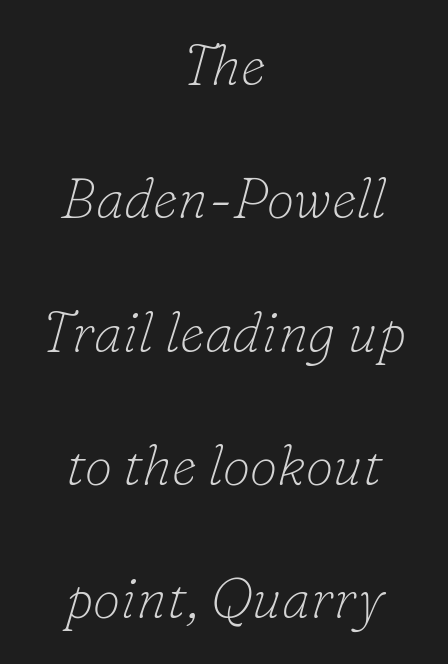
{"serif": "yes", "italic": "yes", "lean": "right", "slant_degrees": 16, "bold": "no", "weight": "thin", "width": "normal", "stroke_contrast": "low", "x_height": "small", "monospaced": "no", "underline": "no", "align": "center", "line_spacing": "loose", "line_spacing_ratio": 2.38, "letter_spacing": "normal", "letter_spacing_em": 0.0, "glyph_px": 56}
